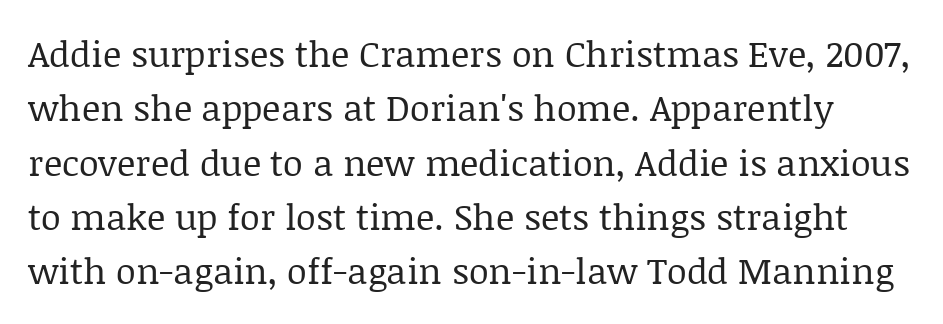
The cut favours lightness, reaching ordinary text weight at its darkest. Regarding leading, the lines here are spaced in the standard way. Do the letters lean? They stand straight. You could not count columns in this text — the font is proportionally spaced.
